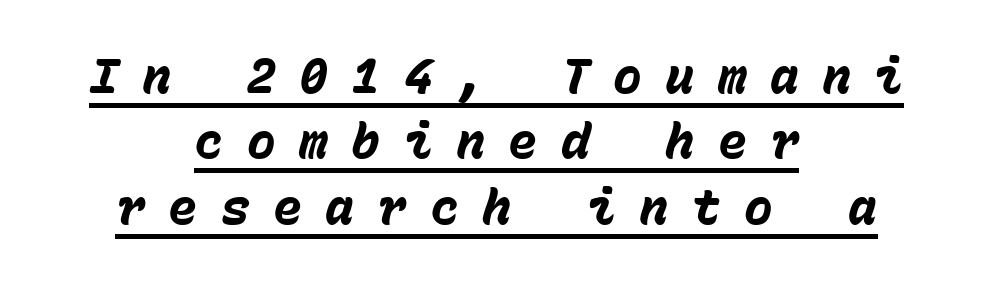
Q: Is the text bold? A: Yes.
Q: Is the text italic (slanted)? A: Yes, it leans right by about 15 degrees.
Q: Is the text underlined? A: Yes.
Q: How is the paragraph aligned? A: Centered.
Q: Is the spacing between letters normal or unusually wide? A: Unusually wide.
Q: Is the spacing between lines tight, normal or loose? A: Normal.
Q: Width (condensed, normal, or wide)? A: Normal.
Q: Stroke contrast? A: Low.
Q: x-height? A: Medium.
Q: Monospaced? A: Yes.
